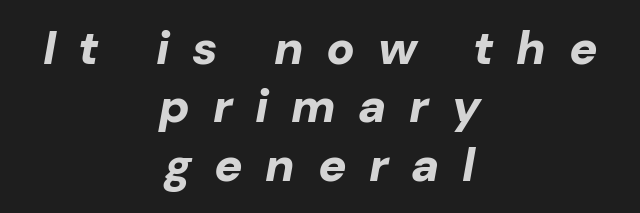
{"italic": "yes", "lean": "right", "slant_degrees": 10, "bold": "yes", "weight": "bold", "width": "normal", "stroke_contrast": "low", "x_height": "medium", "monospaced": "no", "underline": "no", "align": "center", "line_spacing_ratio": 1.24, "letter_spacing": "wide", "letter_spacing_em": 0.48, "glyph_px": 47}
